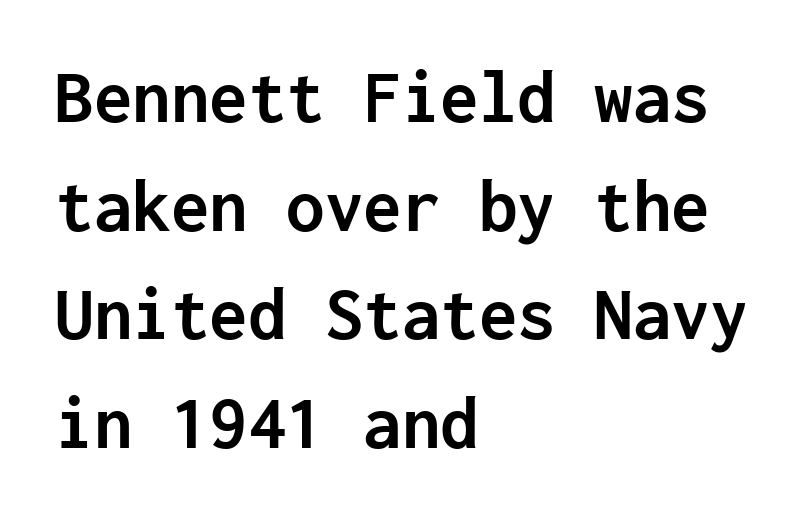
Q: Is the text bold? A: Yes.
Q: Is the text italic (slanted)? A: No, it is upright.
Q: Is the typeface a serif or a sans-serif typeface? A: Sans-serif.
Q: Is the text underlined? A: No.
Q: How is the paragraph aligned? A: Left-aligned.
Q: Is the spacing between letters normal or unusually wide? A: Normal.
Q: Is the spacing between lines tight, normal or loose? A: Normal.
Q: Width (condensed, normal, or wide)? A: Normal.
Q: Stroke contrast? A: Low.
Q: x-height? A: Medium.
Q: Monospaced? A: Yes.
